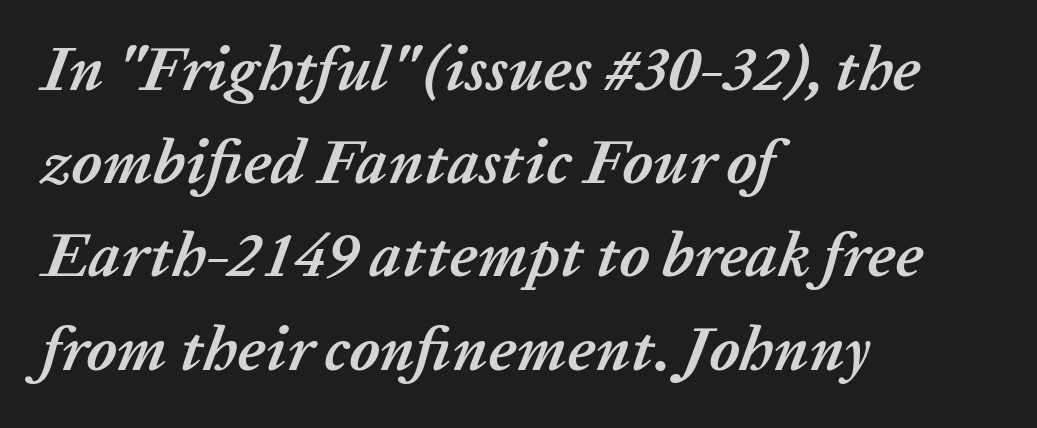
Q: Is the text bold? A: Yes.
Q: Is the text italic (slanted)? A: Yes, it leans right by about 20 degrees.
Q: Is the text underlined? A: No.
Q: How is the paragraph aligned? A: Left-aligned.
Q: Is the spacing between letters normal or unusually wide? A: Normal.
Q: Is the spacing between lines tight, normal or loose? A: Normal.
Q: Width (condensed, normal, or wide)? A: Normal.
Q: Stroke contrast? A: Low.
Q: x-height? A: Medium.
Q: Monospaced? A: No.
